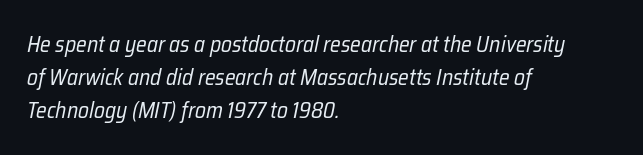
Q: Is the text bold? A: No.
Q: Is the text italic (slanted)? A: Yes, it leans right by about 12 degrees.
Q: Is the text underlined? A: No.
Q: How is the paragraph aligned? A: Left-aligned.
Q: Is the spacing between letters normal or unusually wide? A: Normal.
Q: Is the spacing between lines tight, normal or loose? A: Normal.
